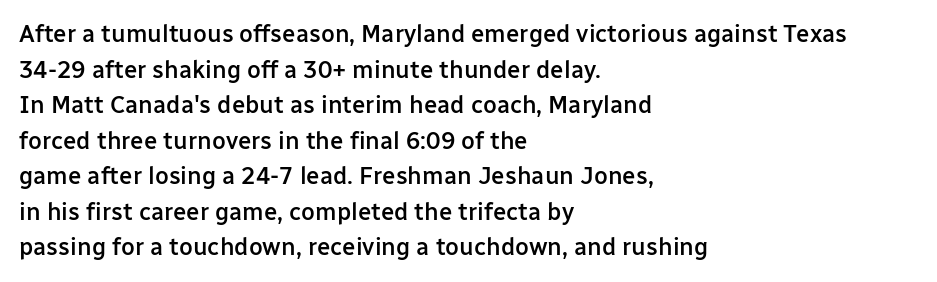
Q: Is the text bold? A: Semi-bold.
Q: Is the text italic (slanted)? A: No, it is upright.
Q: Is the text underlined? A: No.
Q: How is the paragraph aligned? A: Left-aligned.
Q: Is the spacing between letters normal or unusually wide? A: Normal.
Q: Is the spacing between lines tight, normal or loose? A: Normal.
